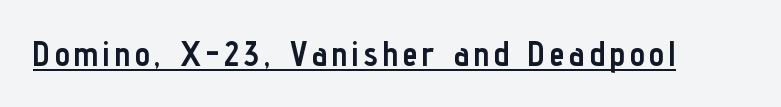
The image shows 34 px semibold, condensed sans-serif type, upright; set underlined; low stroke contrast and a medium x-height.
